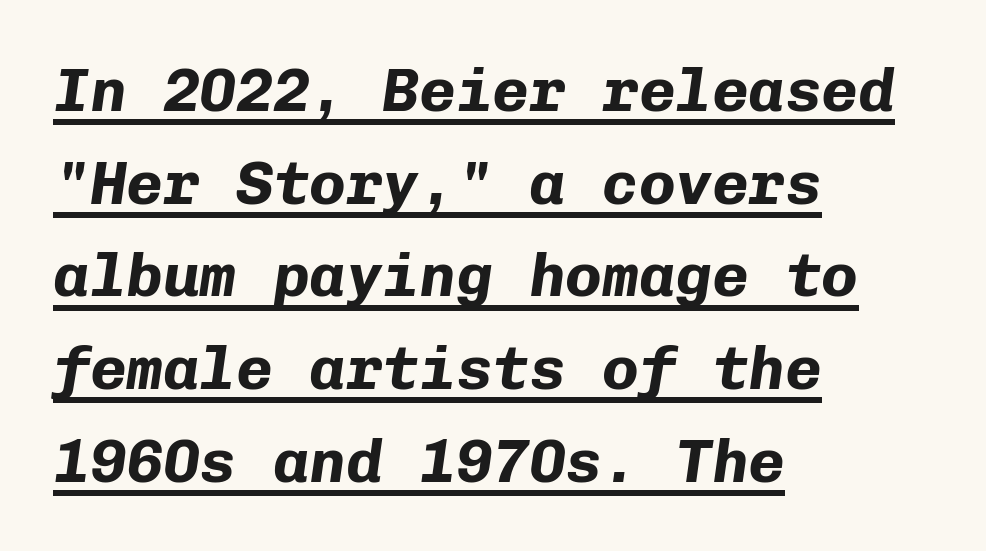
{"italic": "yes", "lean": "right", "slant_degrees": 8, "bold": "yes", "weight": "bold", "width": "normal", "stroke_contrast": "low", "x_height": "medium", "monospaced": "yes", "underline": "yes", "align": "left", "line_spacing": "normal", "line_spacing_ratio": 1.52, "letter_spacing": "normal", "letter_spacing_em": 0.0, "glyph_px": 61}
